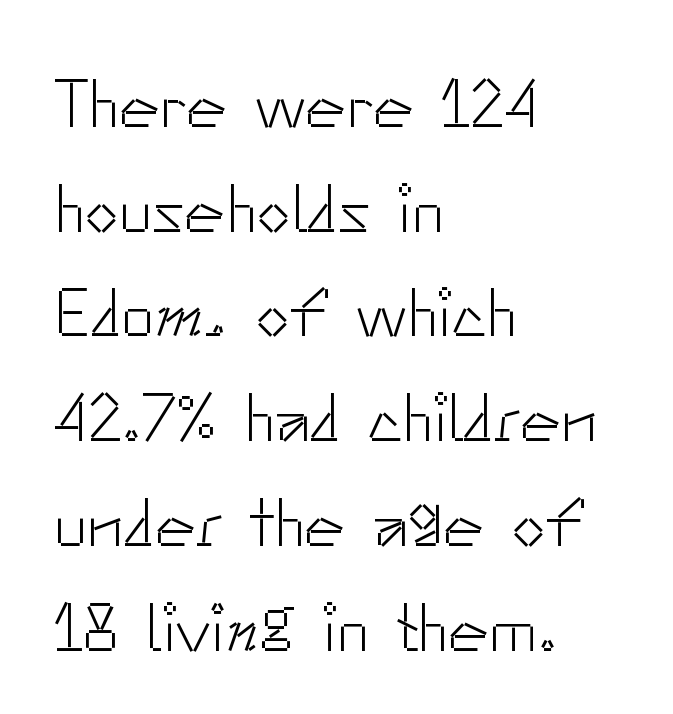
Q: Is the text bold? A: No.
Q: Is the text italic (slanted)? A: No, it is upright.
Q: Is the typeface a serif or a sans-serif typeface? A: Sans-serif.
Q: Is the text underlined? A: No.
Q: How is the paragraph aligned? A: Left-aligned.
Q: Is the spacing between letters normal or unusually wide? A: Normal.
Q: Is the spacing between lines tight, normal or loose? A: Normal.
Q: Width (condensed, normal, or wide)? A: Normal.
Q: Stroke contrast? A: Low.
Q: x-height? A: Small.
Q: Monospaced? A: No.
